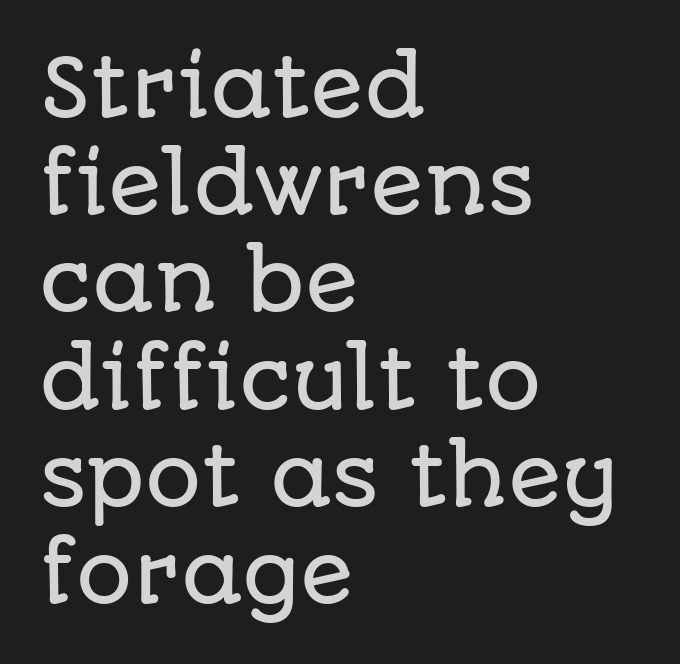
The image shows 79 px sans-serif type, upright; set left-aligned, line spacing 1.23x, normal letter spacing, not underlined; low stroke contrast and a large x-height.
